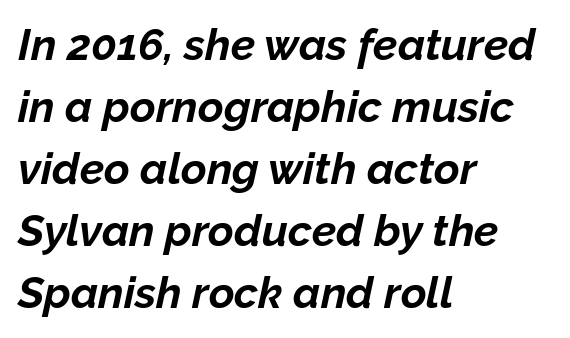
{"italic": "yes", "lean": "right", "slant_degrees": 12, "bold": "yes", "weight": "bold", "width": "normal", "stroke_contrast": "low", "x_height": "medium", "monospaced": "no", "underline": "no", "align": "left", "line_spacing": "normal", "line_spacing_ratio": 1.41, "letter_spacing": "normal", "letter_spacing_em": 0.0, "glyph_px": 44}
